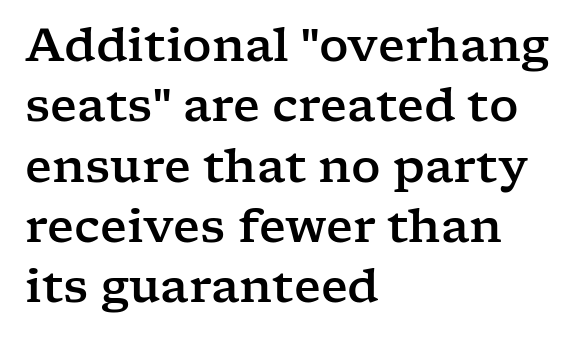
Q: Is the text italic (slanted)? A: No, it is upright.
Q: Is the typeface a serif or a sans-serif typeface? A: Serif.
Q: Is the text underlined? A: No.
Q: How is the paragraph aligned? A: Left-aligned.
Q: Is the spacing between letters normal or unusually wide? A: Normal.
Q: Is the spacing between lines tight, normal or loose? A: Normal.
Q: Width (condensed, normal, or wide)? A: Wide.
Q: Stroke contrast? A: Low.
Q: x-height? A: Medium.
Q: Monospaced? A: No.
